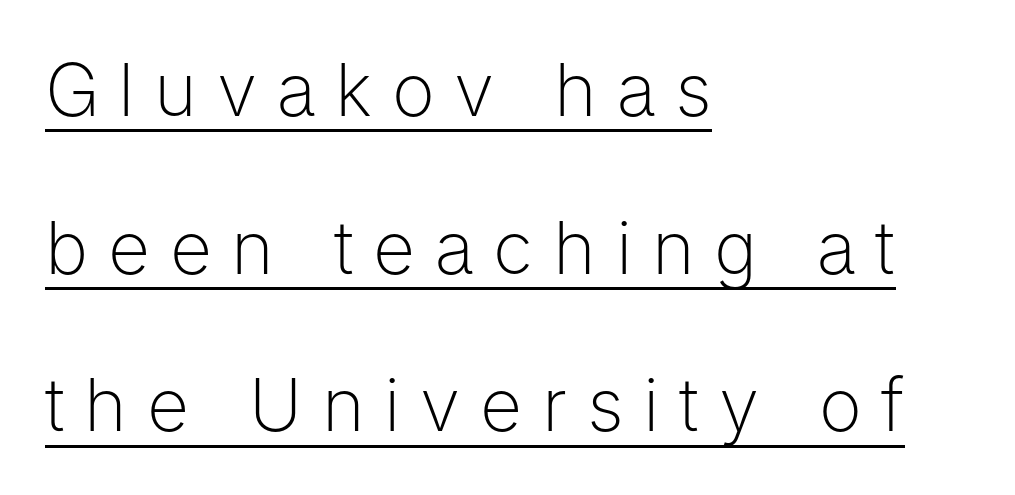
Posture: straight, roman, zero tilt. This sample trades compactness for vertical openness between lines. Characters follow at a spacing far wider than the type designer built in. Varying glyph widths throughout — classic text-font behaviour. The font family rendered here belongs to the sans-serif group.
